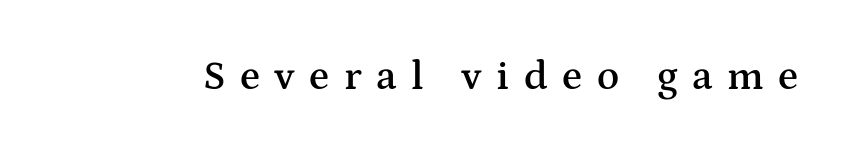
The image shows 41 px semibold, wide serif type, upright; set unusually wide letter spacing (+0.35 em), not underlined; medium stroke contrast and a medium x-height.
